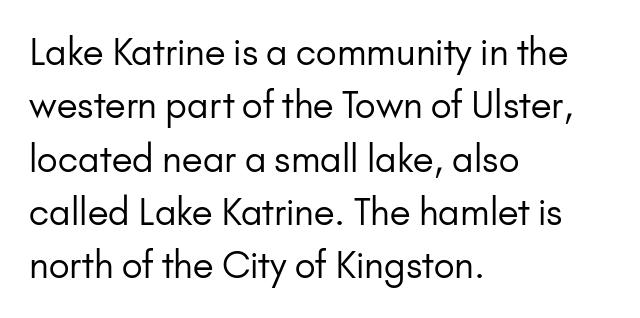
Q: Is the text bold? A: No.
Q: Is the text italic (slanted)? A: No, it is upright.
Q: Is the typeface a serif or a sans-serif typeface? A: Sans-serif.
Q: Is the text underlined? A: No.
Q: How is the paragraph aligned? A: Left-aligned.
Q: Is the spacing between letters normal or unusually wide? A: Normal.
Q: Is the spacing between lines tight, normal or loose? A: Normal.
Q: Width (condensed, normal, or wide)? A: Normal.
Q: Stroke contrast? A: Low.
Q: x-height? A: Small.
Q: Monospaced? A: No.
